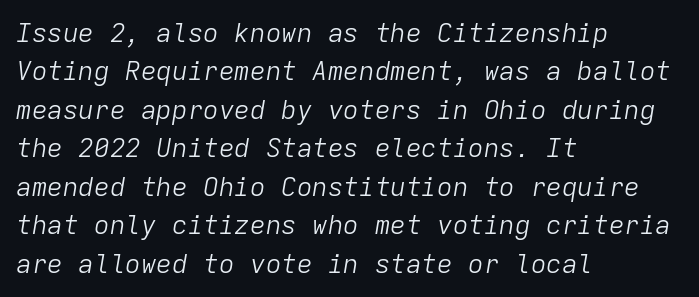
{"italic": "yes", "lean": "right", "slant_degrees": 9, "bold": "no", "underline": "no", "align": "left", "line_spacing": "normal", "line_spacing_ratio": 1.48, "letter_spacing": "normal", "letter_spacing_em": 0.0, "glyph_px": 26}
